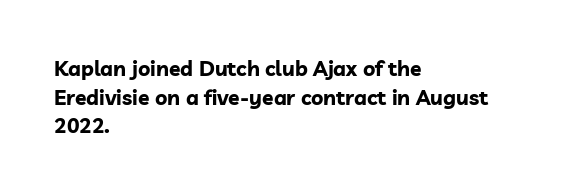
{"italic": "no", "bold": "yes", "underline": "no", "align": "left", "line_spacing": "normal", "line_spacing_ratio": 1.36, "letter_spacing": "normal", "letter_spacing_em": 0.0, "glyph_px": 21}
